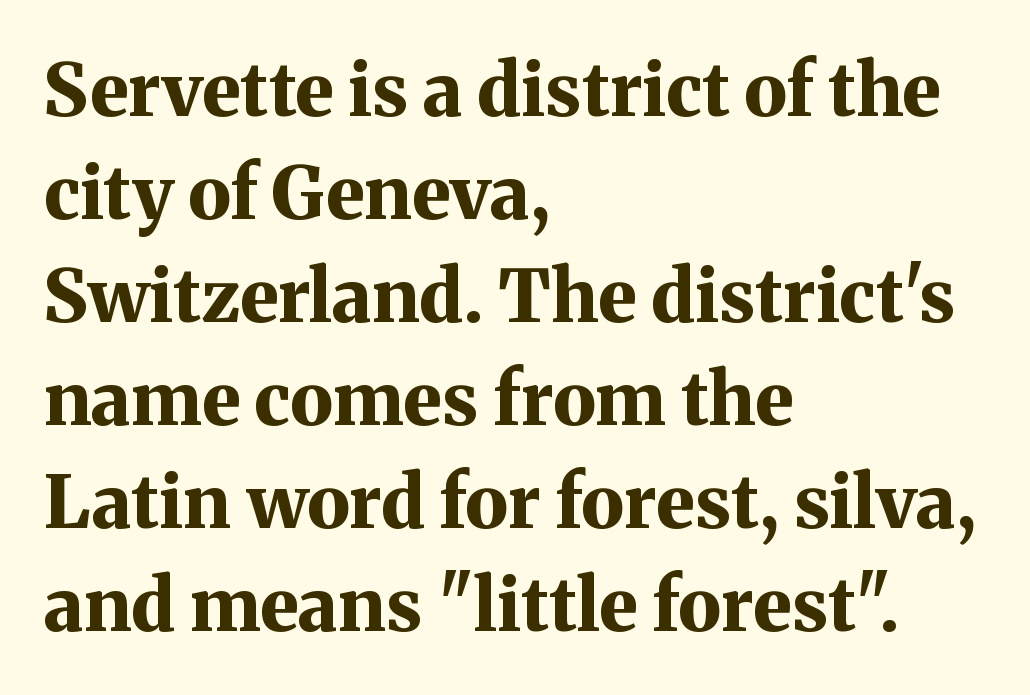
Q: Is the text bold? A: Yes.
Q: Is the text italic (slanted)? A: No, it is upright.
Q: Is the typeface a serif or a sans-serif typeface? A: Serif.
Q: Is the text underlined? A: No.
Q: How is the paragraph aligned? A: Left-aligned.
Q: Is the spacing between letters normal or unusually wide? A: Normal.
Q: Is the spacing between lines tight, normal or loose? A: Normal.
Q: Width (condensed, normal, or wide)? A: Normal.
Q: Stroke contrast? A: Medium.
Q: x-height? A: Medium.
Q: Monospaced? A: No.
